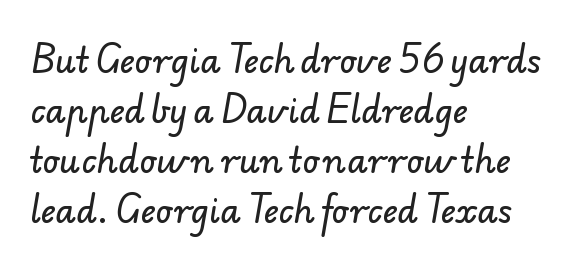
Q: Is the typeface a serif or a sans-serif typeface? A: Sans-serif.
Q: Is the text underlined? A: No.
Q: How is the paragraph aligned? A: Left-aligned.
Q: Is the spacing between letters normal or unusually wide? A: Normal.
Q: Is the spacing between lines tight, normal or loose? A: Normal.
Q: Width (condensed, normal, or wide)? A: Normal.
Q: Stroke contrast? A: Low.
Q: x-height? A: Small.
Q: Monospaced? A: No.
